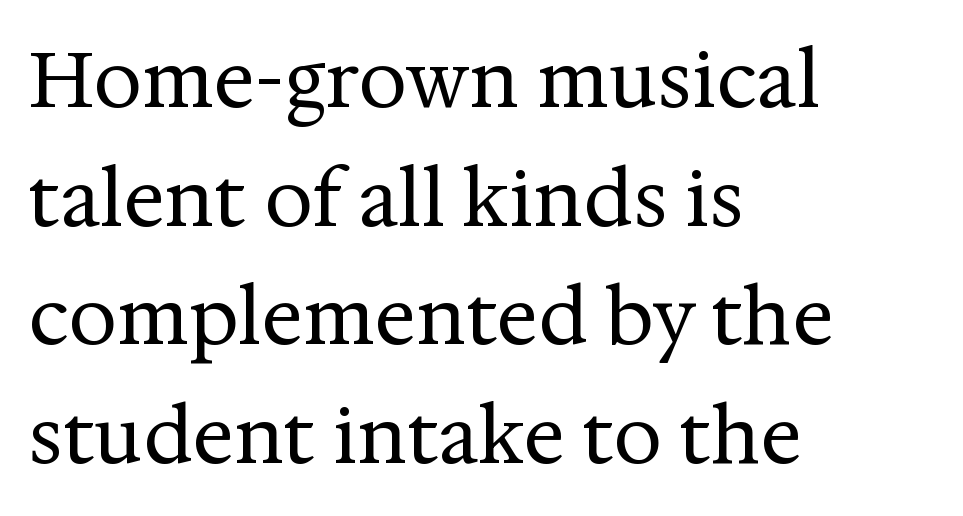
The image shows 77 px regular-weight serif type, upright; set left-aligned, normal line spacing (1.54x), normal letter spacing, not underlined; medium stroke contrast and a medium x-height.
